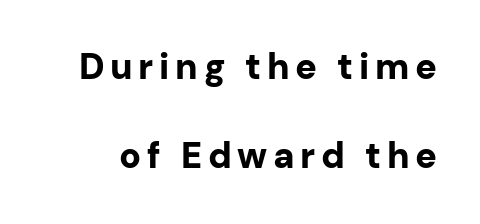
Q: Is the text bold? A: Yes.
Q: Is the text italic (slanted)? A: No, it is upright.
Q: Is the typeface a serif or a sans-serif typeface? A: Sans-serif.
Q: Is the text underlined? A: No.
Q: Is the spacing between lines tight, normal or loose? A: Loose.
Q: Width (condensed, normal, or wide)? A: Normal.
Q: Stroke contrast? A: Low.
Q: x-height? A: Medium.
Q: Monospaced? A: No.
